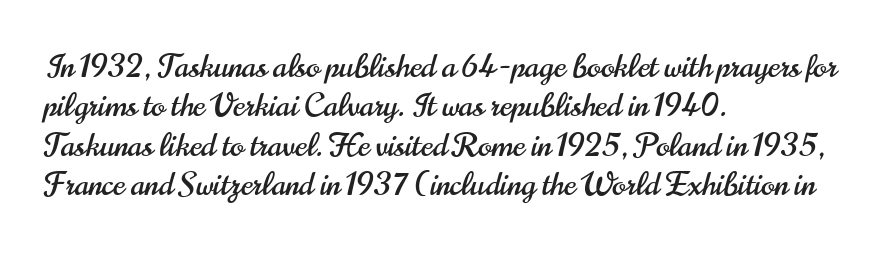
Q: Is the text italic (slanted)? A: Yes.
Q: Is the typeface a serif or a sans-serif typeface? A: Sans-serif.
Q: Is the text underlined? A: No.
Q: How is the paragraph aligned? A: Left-aligned.
Q: Is the spacing between letters normal or unusually wide? A: Normal.
Q: Width (condensed, normal, or wide)? A: Condensed.
Q: Stroke contrast? A: High.
Q: x-height? A: Small.
Q: Monospaced? A: No.
